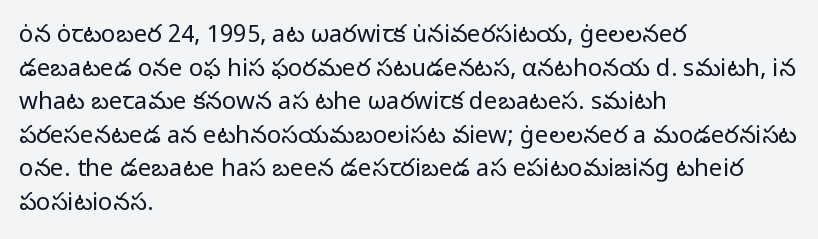
The image shows 24 px text type, upright; set left-aligned, normal line spacing (1.4x), normal letter spacing, not underlined.
